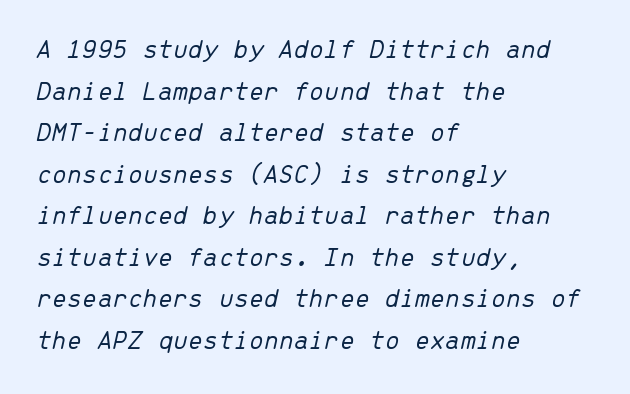
The image shows 27 px text type, italic (leaning right); set left-aligned, normal line spacing (1.54x), normal letter spacing, not underlined.
